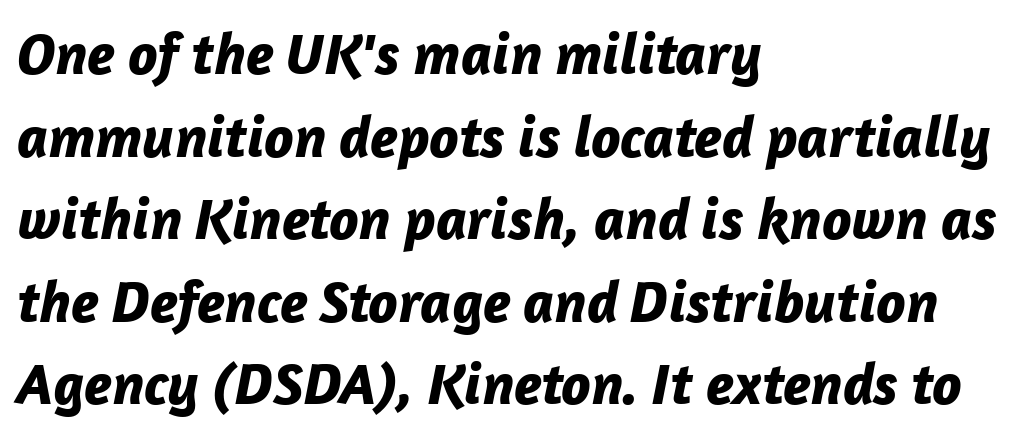
{"italic": "yes", "lean": "right", "slant_degrees": 12, "bold": "yes", "weight": "bold", "width": "normal", "stroke_contrast": "low", "x_height": "medium", "monospaced": "no", "underline": "no", "align": "left", "line_spacing": "normal", "line_spacing_ratio": 1.4, "letter_spacing": "normal", "letter_spacing_em": 0.0, "glyph_px": 59}
